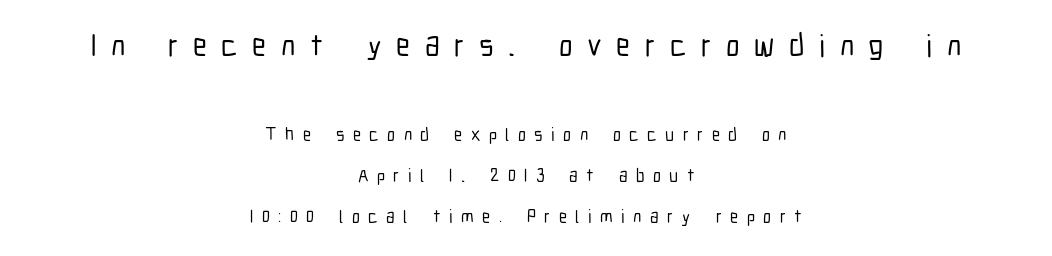
Leftover space on each line is divided equally before and after the words. Proportional: the letters do not fall into vertical columns. Do the letters lean? They stand straight. Of the two passages, the one on top uses the larger point size.
